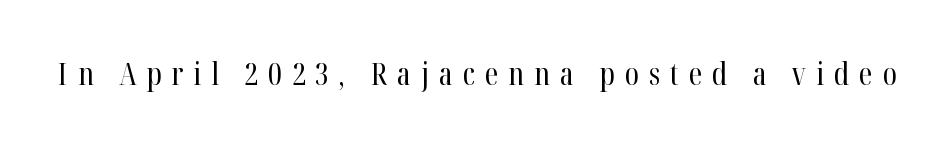
The image shows 31 px regular-weight, condensed serif type, upright; set unusually wide letter spacing (+0.32 em), not underlined; high stroke contrast and a medium x-height.
